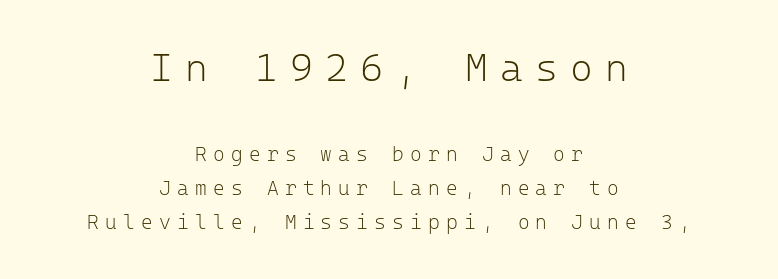
{"serif": "no", "italic": "no", "bold": "no", "weight": "light", "width": "normal", "stroke_contrast": "low", "x_height": "medium", "monospaced": "yes", "underline": "no", "align": "center", "line_spacing_ratio": 1.71, "letter_spacing": "wide", "letter_spacing_em": 0.31, "larger_block": "first", "size_ratio": 1.95, "glyph_px": 39}
